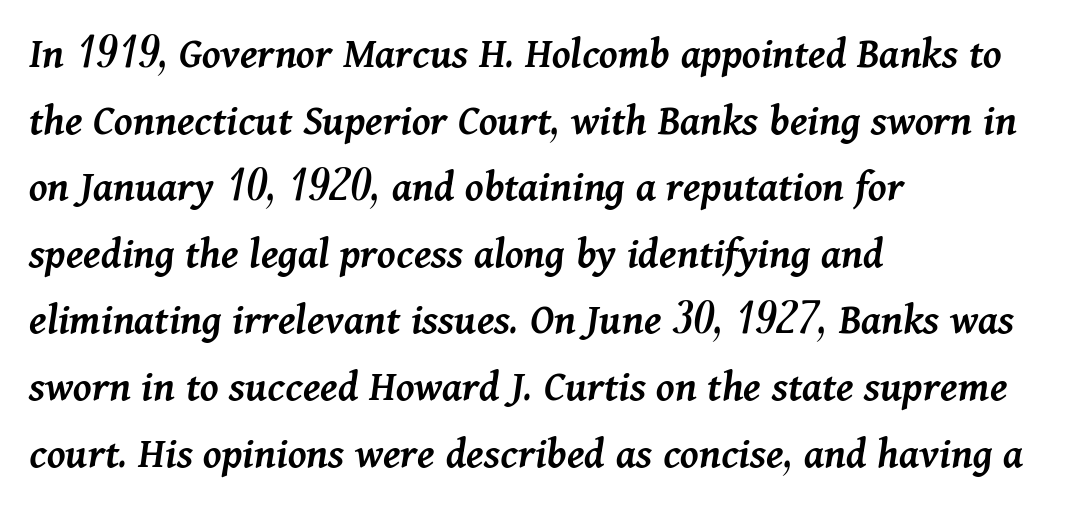
{"italic": "yes", "lean": "right", "slant_degrees": 11, "bold": "semi", "weight": "semibold", "width": "normal", "stroke_contrast": "medium", "x_height": "medium", "monospaced": "no", "underline": "no", "align": "left", "line_spacing": "normal", "line_spacing_ratio": 1.48, "letter_spacing": "normal", "letter_spacing_em": 0.0, "glyph_px": 45}
